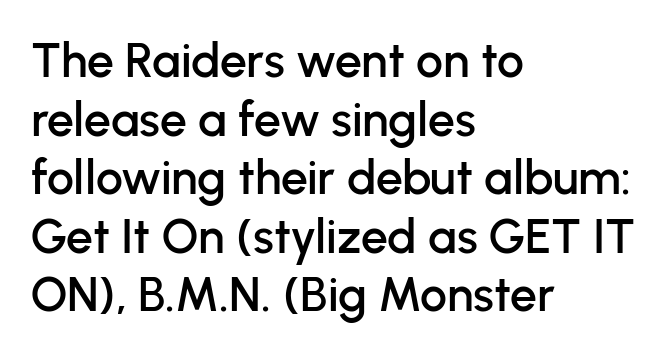
Tall strokes in this sample are plumb rather than angled. Here the designer chose a conventional face with non-uniform glyph widths. This rendering employs a face without finishing strokes, i.e., a sans-serif. Descenders hang freely into open space. Does the copy run flush right? No — it runs flush left. No extra tracking has been applied to these lines.
